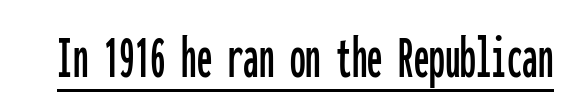
{"serif": "no", "italic": "no", "width": "condensed", "stroke_contrast": "low", "x_height": "medium", "monospaced": "yes", "underline": "yes", "letter_spacing": "normal", "letter_spacing_em": 0.0, "glyph_px": 62}
